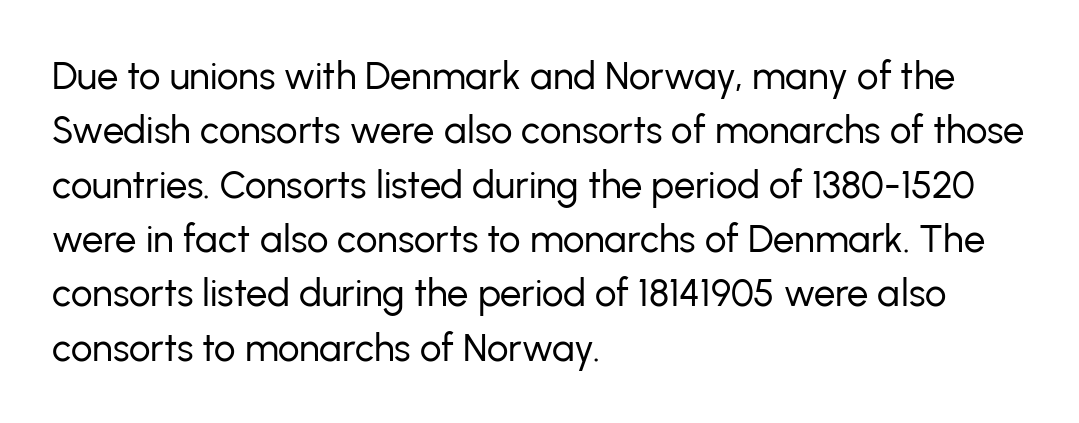
Q: Is the text bold? A: No.
Q: Is the text italic (slanted)? A: No, it is upright.
Q: Is the typeface a serif or a sans-serif typeface? A: Sans-serif.
Q: Is the text underlined? A: No.
Q: How is the paragraph aligned? A: Left-aligned.
Q: Is the spacing between letters normal or unusually wide? A: Normal.
Q: Is the spacing between lines tight, normal or loose? A: Normal.
Q: Width (condensed, normal, or wide)? A: Normal.
Q: Stroke contrast? A: Low.
Q: x-height? A: Medium.
Q: Monospaced? A: No.
